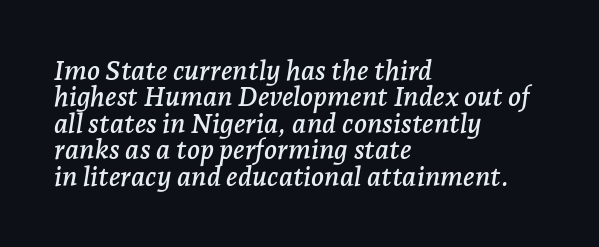
Q: Is the text italic (slanted)? A: Yes, it leans right by about 7 degrees.
Q: Is the text underlined? A: No.
Q: How is the paragraph aligned? A: Left-aligned.
Q: Is the spacing between letters normal or unusually wide? A: Normal.
Q: Is the spacing between lines tight, normal or loose? A: Tight.
